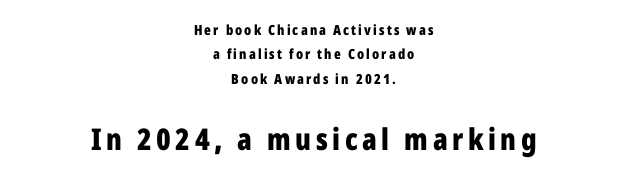
Q: Is the text bold? A: Yes.
Q: Is the text italic (slanted)? A: No, it is upright.
Q: Is the typeface a serif or a sans-serif typeface? A: Sans-serif.
Q: Is the text underlined? A: No.
Q: How is the paragraph aligned? A: Centered.
Q: Which block of text is set in a larger size, the first (top) or the second (bottom)? A: The second (bottom) one.
Q: Width (condensed, normal, or wide)? A: Condensed.
Q: Stroke contrast? A: Low.
Q: x-height? A: Medium.
Q: Monospaced? A: No.
